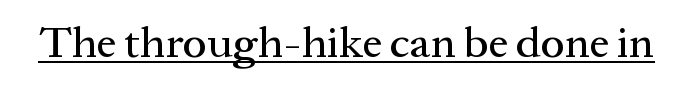
Q: Is the text italic (slanted)? A: No, it is upright.
Q: Is the typeface a serif or a sans-serif typeface? A: Serif.
Q: Is the text underlined? A: Yes.
Q: Is the spacing between letters normal or unusually wide? A: Normal.
Q: Width (condensed, normal, or wide)? A: Normal.
Q: Stroke contrast? A: Medium.
Q: x-height? A: Medium.
Q: Monospaced? A: No.
